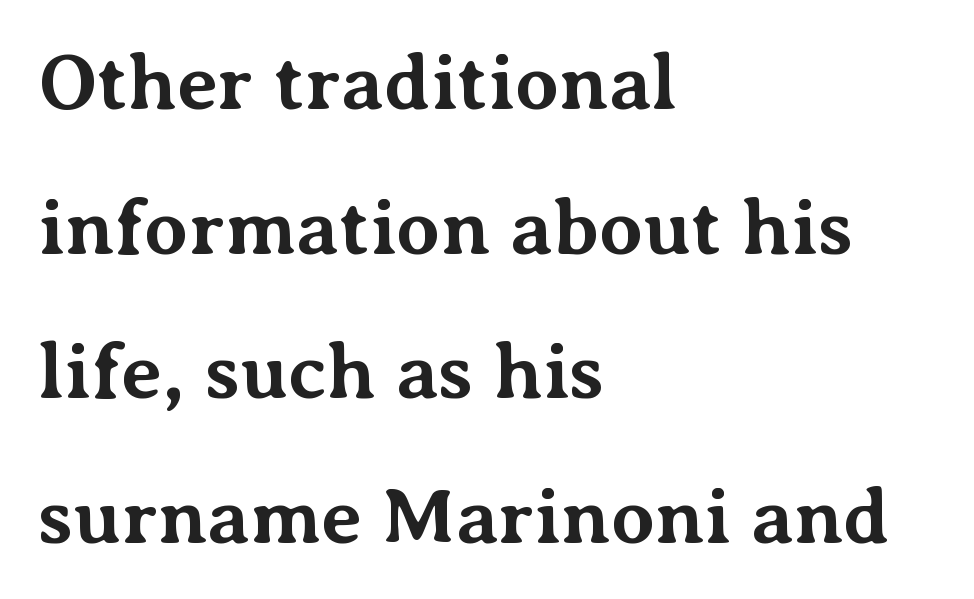
{"serif": "yes", "italic": "no", "bold": "yes", "weight": "bold", "width": "normal", "stroke_contrast": "medium", "x_height": "medium", "monospaced": "no", "underline": "no", "align": "left", "line_spacing_ratio": 1.83, "letter_spacing": "normal", "letter_spacing_em": 0.0, "glyph_px": 79}
